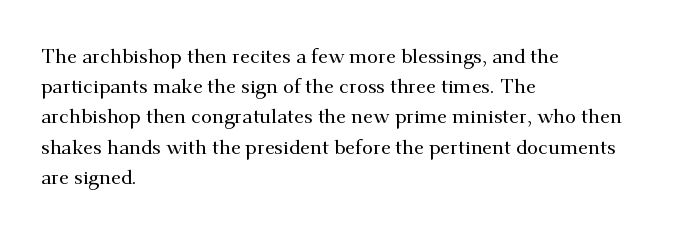
The image shows 20 px text type, upright; set left-aligned, normal line spacing (1.51x), normal letter spacing, not underlined.
